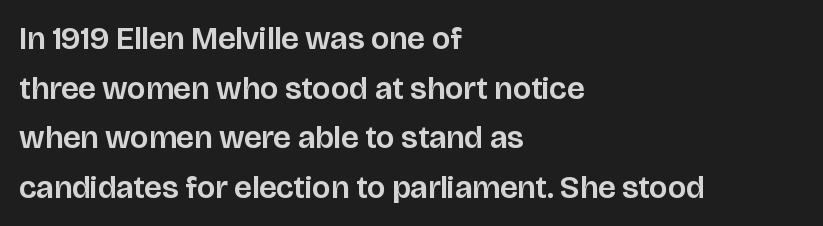
The image shows 32 px sans-serif type, upright; set left-aligned, normal line spacing (1.55x), normal letter spacing, not underlined; low stroke contrast and a large x-height.
